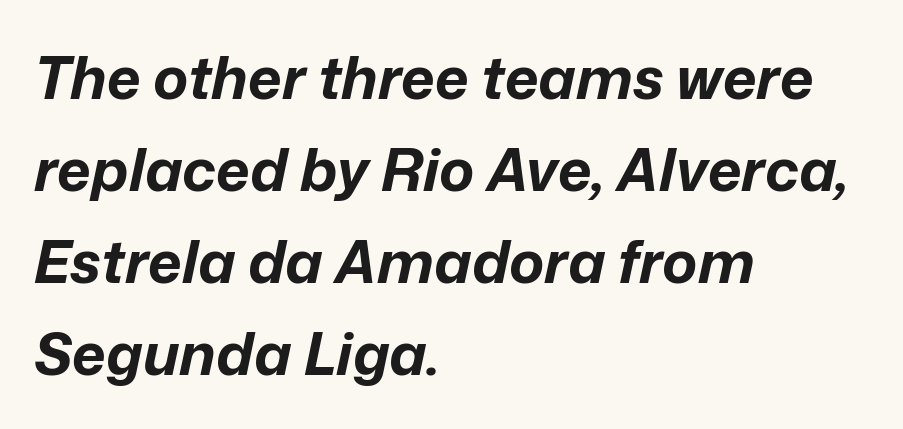
Honestly, the letter spacing is just normal — you wouldn't notice it. Reading down the block, your eye returns to a fixed left position each line. Clear beneath every line of the passage. The rendering uses natural spacing where letterforms have individual widths.
